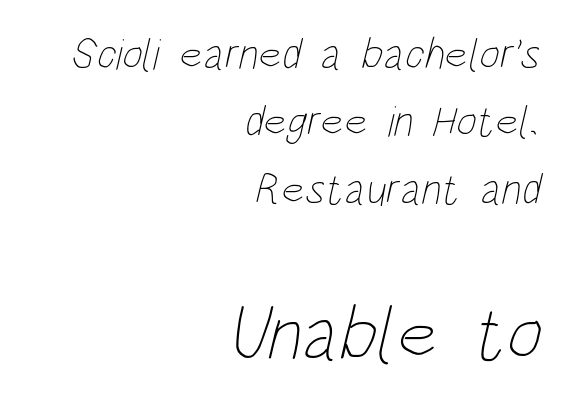
Q: Is the text bold? A: No.
Q: Is the text underlined? A: No.
Q: How is the paragraph aligned? A: Right-aligned.
Q: Is the spacing between letters normal or unusually wide? A: Normal.
Q: Is the spacing between lines tight, normal or loose? A: Normal.
Q: Which block of text is set in a larger size, the first (top) or the second (bottom)? A: The second (bottom) one.
Q: Width (condensed, normal, or wide)? A: Condensed.
Q: Stroke contrast? A: Low.
Q: x-height? A: Large.
Q: Monospaced? A: No.
